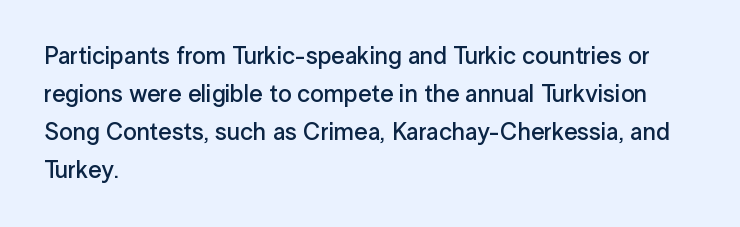
Q: Is the text bold? A: Semi-bold.
Q: Is the text italic (slanted)? A: No, it is upright.
Q: Is the text underlined? A: No.
Q: How is the paragraph aligned? A: Left-aligned.
Q: Is the spacing between letters normal or unusually wide? A: Normal.
Q: Is the spacing between lines tight, normal or loose? A: Normal.
